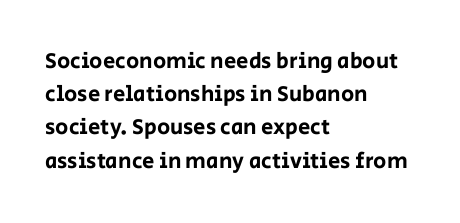
The image shows 22 px text type, upright; set left-aligned, normal line spacing (1.51x), normal letter spacing, not underlined.
